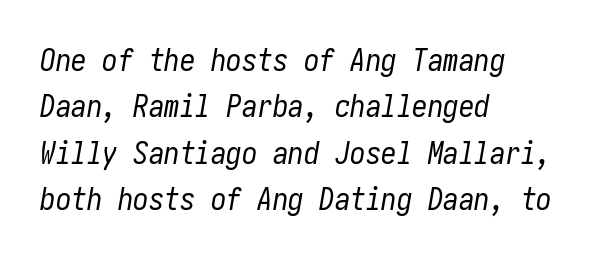
{"italic": "yes", "lean": "right", "slant_degrees": 10, "bold": "no", "weight": "regular", "width": "condensed", "stroke_contrast": "low", "x_height": "medium", "underline": "no", "align": "left", "line_spacing": "normal", "line_spacing_ratio": 1.5, "letter_spacing": "normal", "letter_spacing_em": 0.0, "glyph_px": 31}
